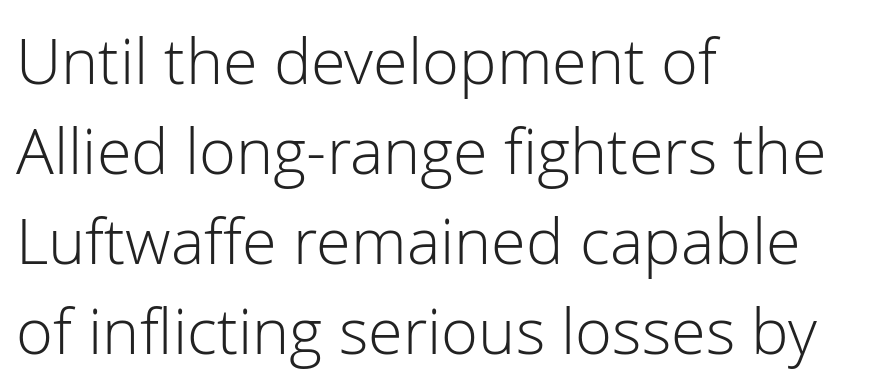
The image shows 63 px light sans-serif type, upright; set left-aligned, normal line spacing (1.43x), normal letter spacing, not underlined; low stroke contrast and a medium x-height.
